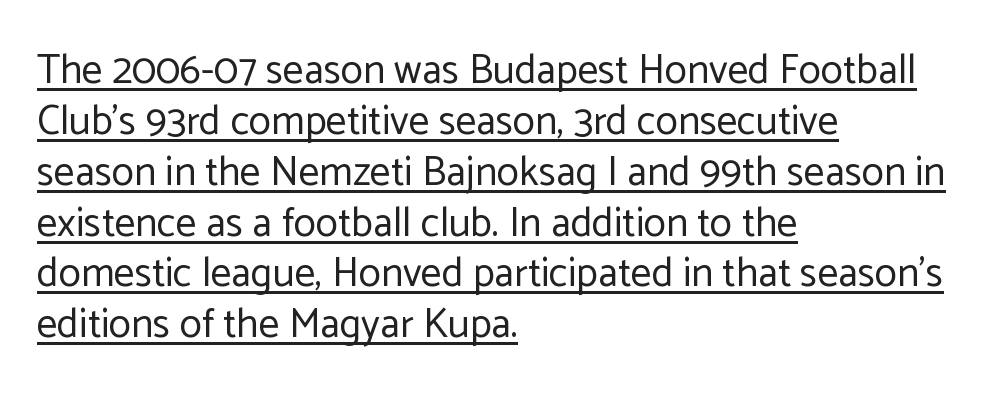
Q: Is the text bold? A: No.
Q: Is the text italic (slanted)? A: No, it is upright.
Q: Is the typeface a serif or a sans-serif typeface? A: Sans-serif.
Q: Is the text underlined? A: Yes.
Q: How is the paragraph aligned? A: Left-aligned.
Q: Is the spacing between letters normal or unusually wide? A: Normal.
Q: Width (condensed, normal, or wide)? A: Normal.
Q: Stroke contrast? A: Low.
Q: x-height? A: Medium.
Q: Monospaced? A: No.
